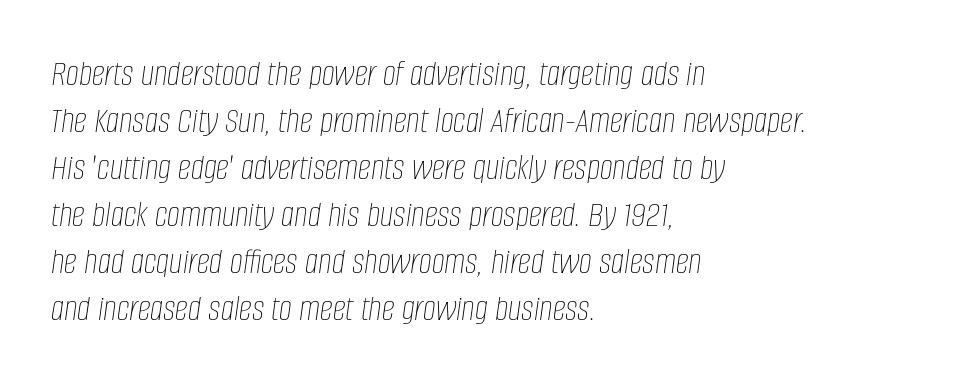
The image shows 37 px thin, condensed type, italic (leaning right); set left-aligned, normal line spacing (1.27x), normal letter spacing, not underlined; low stroke contrast and a large x-height.
